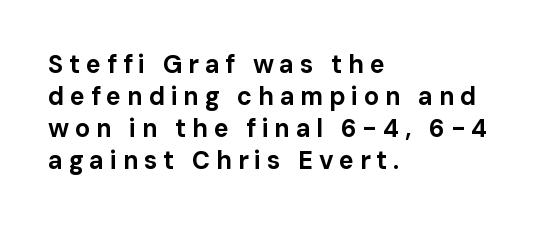
The image shows 25 px bold type, upright; set left-aligned, normal line spacing (1.28x), unusually wide letter spacing (+0.23 em), not underlined.
